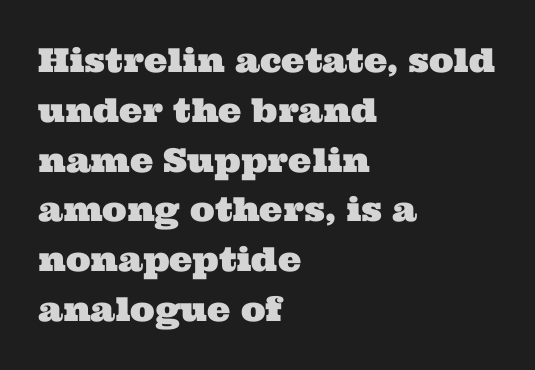
{"serif": "yes", "width": "wide", "stroke_contrast": "medium", "x_height": "medium", "monospaced": "no", "underline": "no", "align": "left", "line_spacing": "normal", "line_spacing_ratio": 1.51, "letter_spacing": "normal", "letter_spacing_em": 0.0, "glyph_px": 33}
